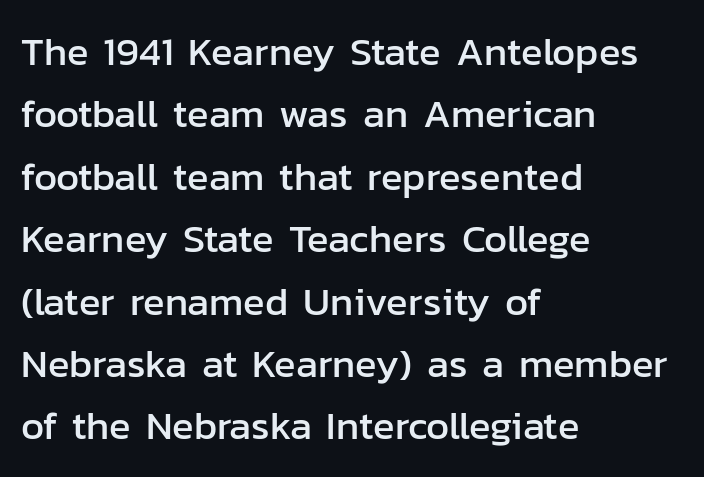
The image shows 40 px sans-serif type, upright; set left-aligned, normal line spacing (1.56x), normal letter spacing, not underlined; low stroke contrast and a medium x-height.
